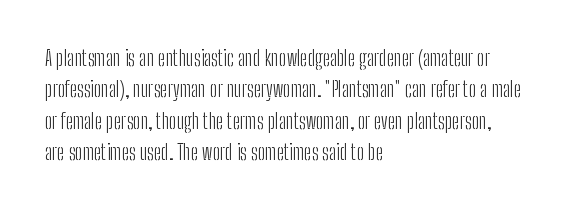
Q: Is the text bold? A: No.
Q: Is the text italic (slanted)? A: No, it is upright.
Q: Is the text underlined? A: No.
Q: How is the paragraph aligned? A: Left-aligned.
Q: Is the spacing between letters normal or unusually wide? A: Normal.
Q: Is the spacing between lines tight, normal or loose? A: Normal.
